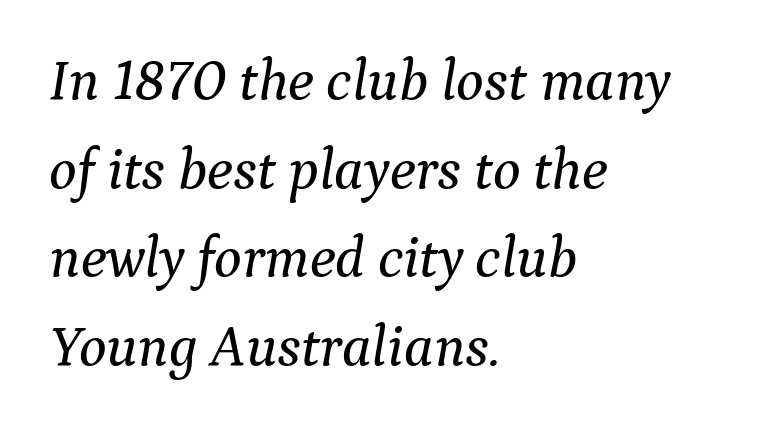
The image shows 58 px serif type, italic (leaning right); set left-aligned, normal line spacing (1.53x), normal letter spacing, not underlined; medium stroke contrast and a medium x-height.
